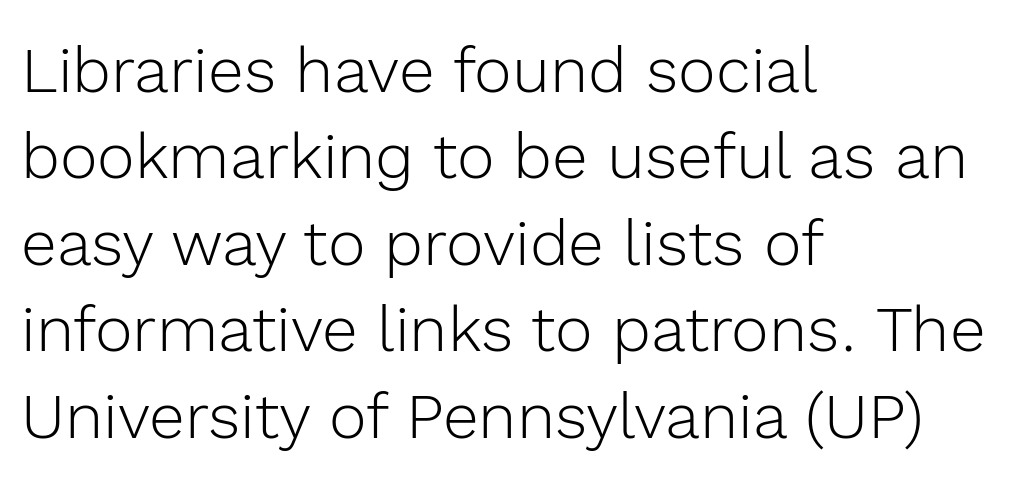
{"serif": "no", "italic": "no", "bold": "no", "weight": "light", "width": "normal", "x_height": "medium", "monospaced": "no", "underline": "no", "align": "left", "line_spacing": "normal", "line_spacing_ratio": 1.35, "letter_spacing": "normal", "letter_spacing_em": 0.0, "glyph_px": 64}
